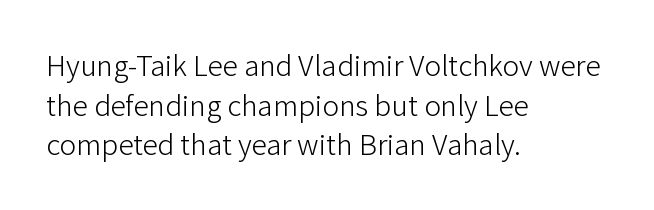
Unbolded letterforms with no extra heft. Each line starts at the same left margin while the right side varies. Line spacing here is normal. Stroke terminals: plain, sans-serif.
